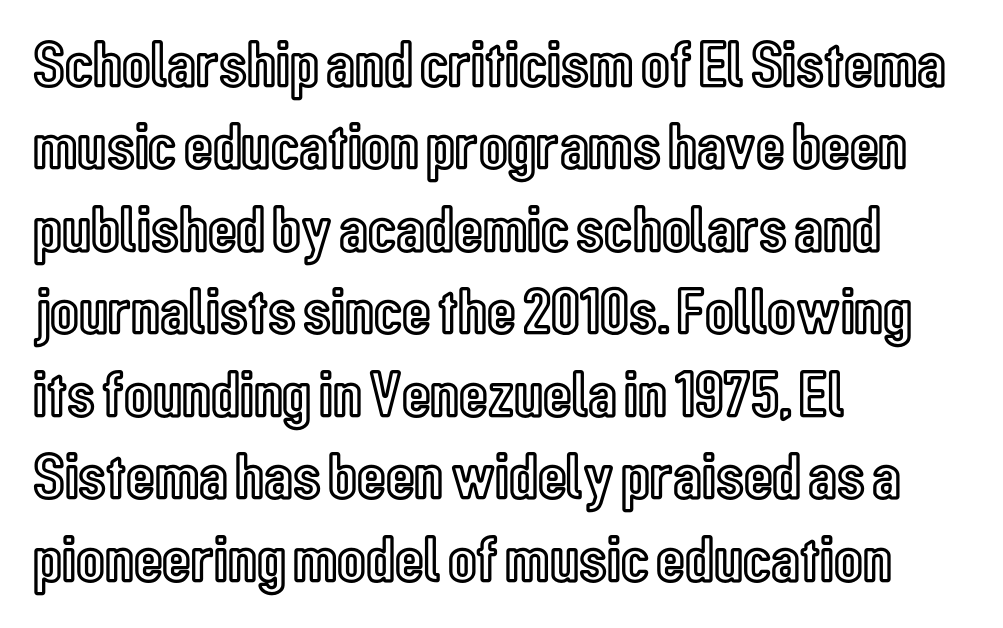
{"italic": "no", "width": "condensed", "x_height": "medium", "monospaced": "no", "underline": "no", "align": "left", "line_spacing": "normal", "line_spacing_ratio": 1.25, "letter_spacing": "normal", "letter_spacing_em": 0.0, "glyph_px": 66}
